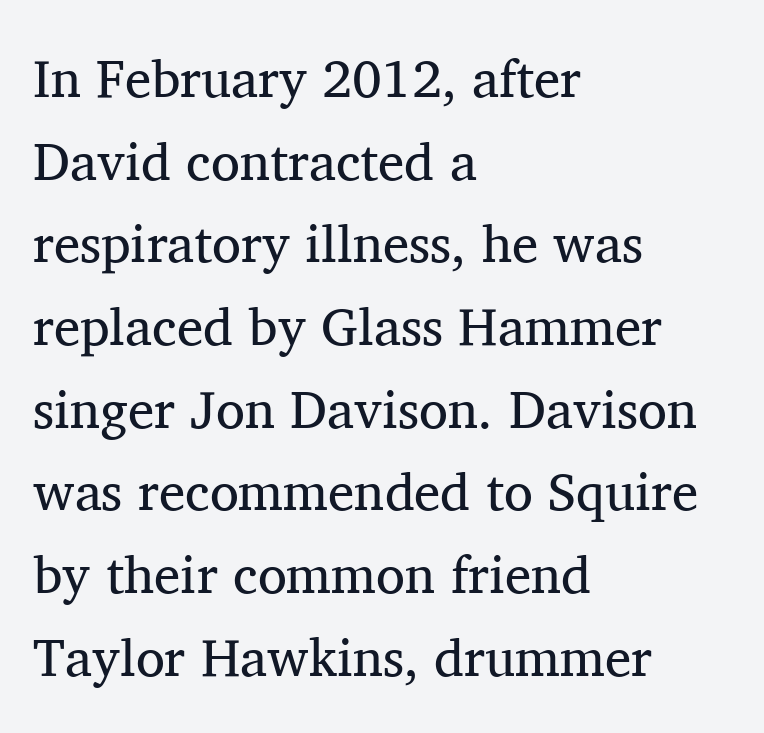
Q: Is the text bold? A: No.
Q: Is the text italic (slanted)? A: No, it is upright.
Q: Is the typeface a serif or a sans-serif typeface? A: Serif.
Q: Is the text underlined? A: No.
Q: How is the paragraph aligned? A: Left-aligned.
Q: Is the spacing between letters normal or unusually wide? A: Normal.
Q: Is the spacing between lines tight, normal or loose? A: Normal.
Q: Width (condensed, normal, or wide)? A: Normal.
Q: Stroke contrast? A: Medium.
Q: x-height? A: Medium.
Q: Monospaced? A: No.
